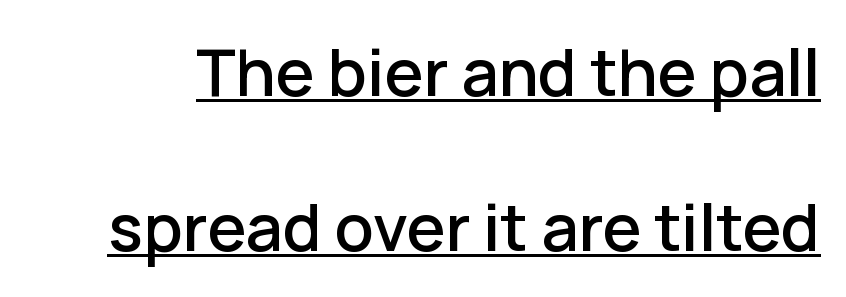
{"serif": "no", "italic": "no", "width": "normal", "stroke_contrast": "low", "x_height": "medium", "monospaced": "no", "underline": "yes", "line_spacing": "loose", "line_spacing_ratio": 2.38, "letter_spacing": "normal", "letter_spacing_em": 0.0, "glyph_px": 65}
